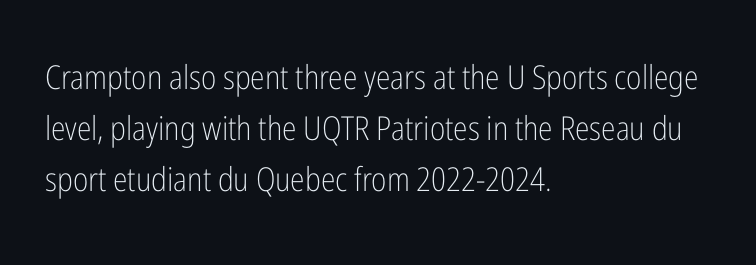
Posture: upright roman. Looks like regular typesetting: each glyph gets only the width it needs. The paragraph has a hard left edge and a soft right edge. A quiet, ordinary-to-light weight characterises the typeface.
